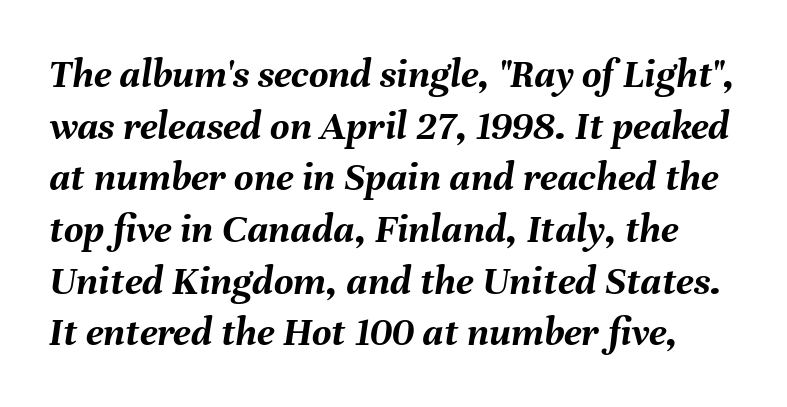
Note the varied advance widths — an 'i' is clearly narrower than an 'm'. What weight is shown? A full bold with thick strokes. Here the glyphs are tracked normally, forming tight word shapes. Each row of text sits above clean, open space. Rendered with sloped, italic letterforms.
